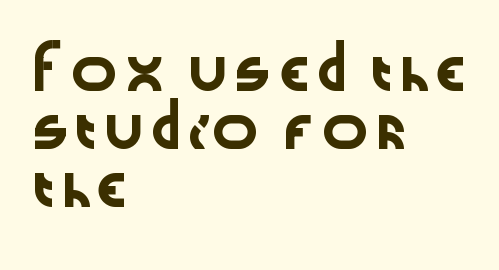
{"serif": "no", "italic": "no", "width": "wide", "stroke_contrast": "low", "x_height": "medium", "monospaced": "no", "underline": "no", "align": "left", "line_spacing": "normal", "line_spacing_ratio": 1.45, "letter_spacing": "normal", "letter_spacing_em": 0.0, "glyph_px": 40}
